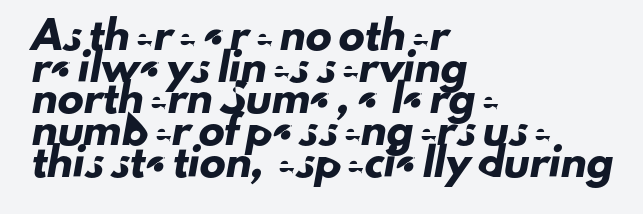
Beneath every word, the page is bare. This rendering leaves character spacing at its baseline value. Casual observation: everything's shoved over to the left.
